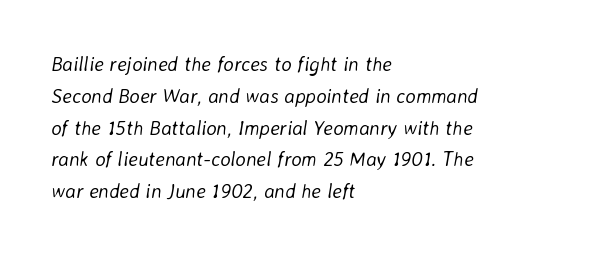
The passage shown leans; its letterforms are oblique. The baseline area is clear. The lines sit at an ordinary, default distance from one another. Vertical stems look standard width or narrower in stroke. If you drew a ruler down the left edge, every line would touch it.
